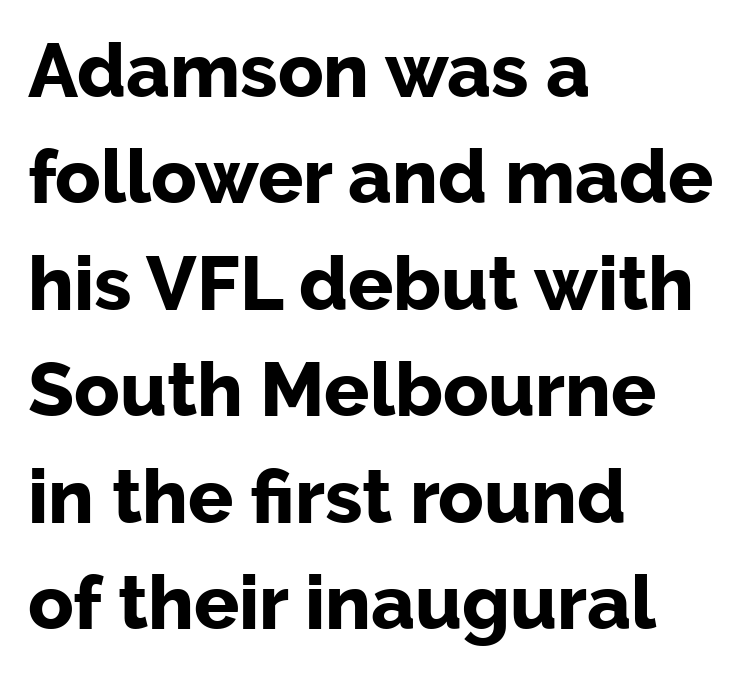
{"serif": "no", "italic": "no", "bold": "yes", "weight": "bold", "width": "normal", "stroke_contrast": "low", "x_height": "medium", "monospaced": "no", "underline": "no", "align": "left", "line_spacing": "normal", "line_spacing_ratio": 1.42, "letter_spacing": "normal", "letter_spacing_em": 0.0, "glyph_px": 75}
